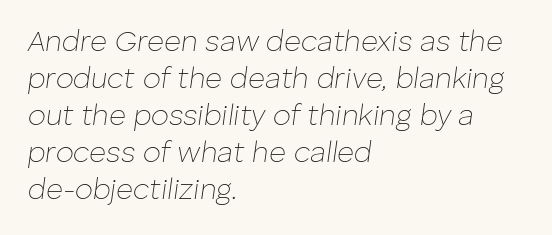
{"italic": "yes", "lean": "right", "slant_degrees": 8, "bold": "no", "weight": "thin", "width": "normal", "stroke_contrast": "low", "x_height": "medium", "monospaced": "no", "underline": "no", "align": "left", "line_spacing": "normal", "line_spacing_ratio": 1.28, "letter_spacing": "normal", "letter_spacing_em": 0.0, "glyph_px": 29}
